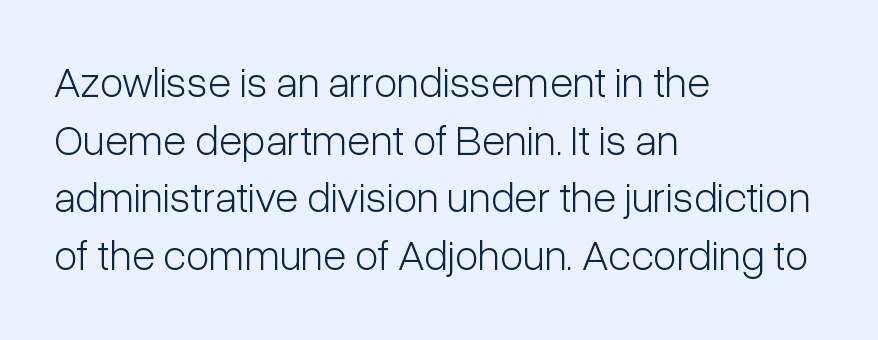
Weight class: somewhere from thin through regular. Vertically, the passage feels balanced, rows spaced as you'd expect. The passage shown is typed in a proportional face where columns would drift. The rendering keeps characters at their native spacing. A classic flush-left, rag-right setting is used for this passage. Font category for this specimen: sans-serif.
